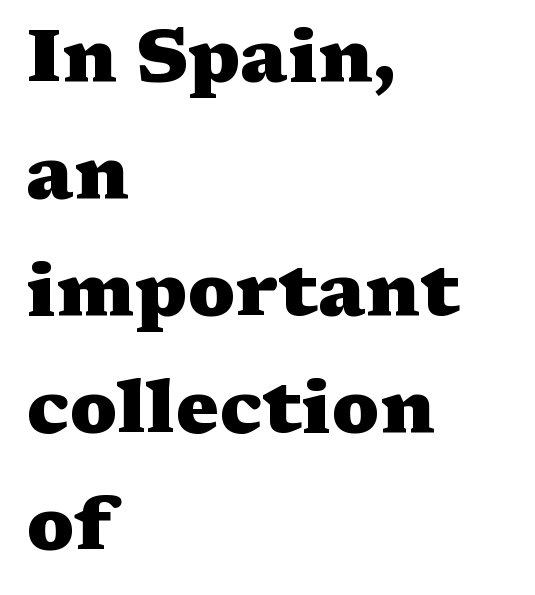
Heft: maximum for text — a bold. This sample keeps an unexceptional amount of space between lines. You could call the tracking neutral — neither tight nor loose. Teacher's note: observe the even left margin — that is flush-left alignment. Spacing verdict: proportional, widths tailored to each character.
